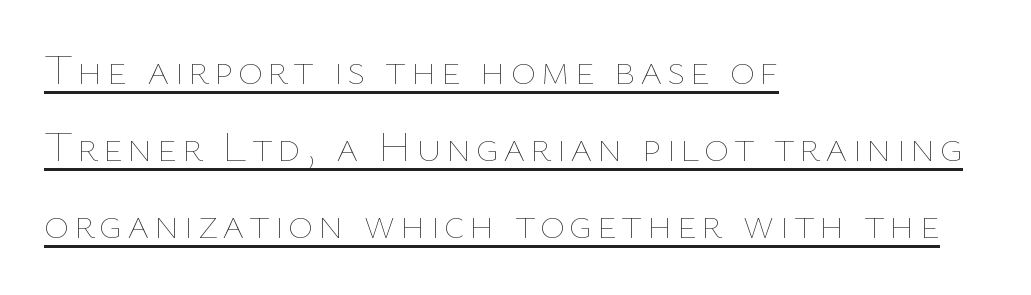
The image shows 43 px thin type, upright; set left-aligned, line spacing 1.79x, underlined; low stroke contrast and a medium x-height.
